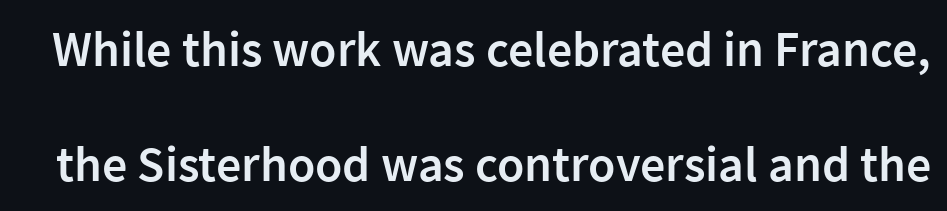
Q: Is the text bold? A: Semi-bold.
Q: Is the text italic (slanted)? A: No, it is upright.
Q: Is the typeface a serif or a sans-serif typeface? A: Sans-serif.
Q: Is the text underlined? A: No.
Q: Is the spacing between letters normal or unusually wide? A: Normal.
Q: Is the spacing between lines tight, normal or loose? A: Loose.
Q: Width (condensed, normal, or wide)? A: Normal.
Q: Stroke contrast? A: Low.
Q: x-height? A: Medium.
Q: Monospaced? A: No.
